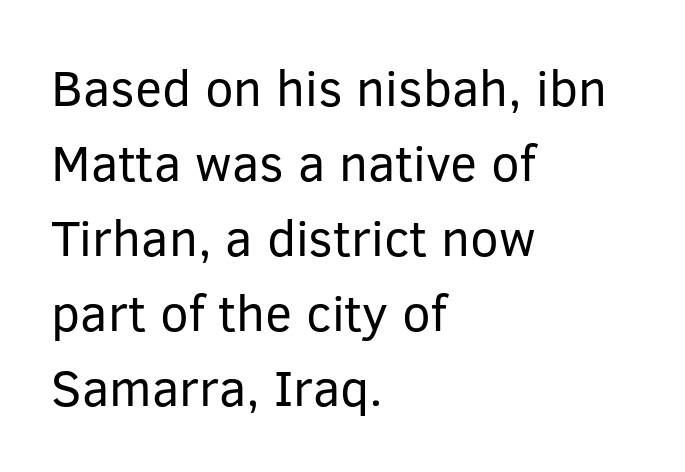
The image shows 51 px regular-weight sans-serif type, upright; set left-aligned, normal line spacing (1.47x), normal letter spacing, not underlined; low stroke contrast and a medium x-height.
